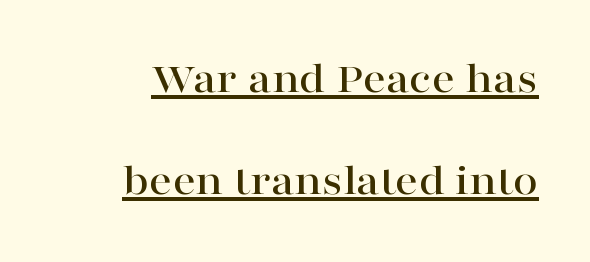
The image shows 45 px wide serif type, upright; set loose line spacing (2.27x), normal letter spacing, underlined; high stroke contrast and a medium x-height.
